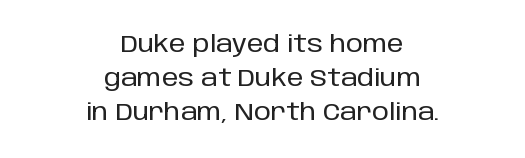
Q: Is the text italic (slanted)? A: No, it is upright.
Q: Is the text underlined? A: No.
Q: How is the paragraph aligned? A: Centered.
Q: Is the spacing between letters normal or unusually wide? A: Normal.
Q: Is the spacing between lines tight, normal or loose? A: Normal.
